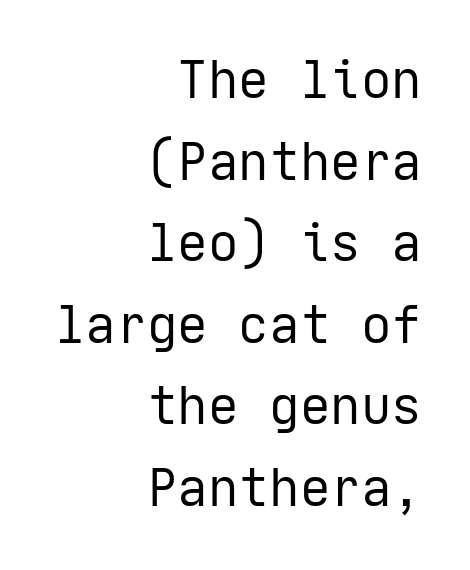
The gap between lines stays unmarked. Leftover space on each line is placed entirely before the opening word. Vertical strokes here are truly vertical. Interline gaps are of average width in this sample.
